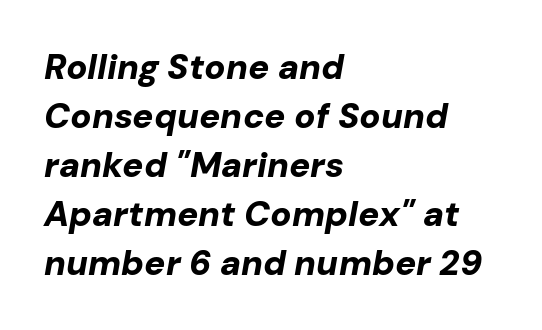
{"italic": "yes", "lean": "right", "slant_degrees": 10, "bold": "yes", "weight": "bold", "width": "normal", "stroke_contrast": "low", "x_height": "medium", "monospaced": "no", "underline": "no", "align": "left", "line_spacing": "normal", "line_spacing_ratio": 1.4, "letter_spacing": "normal", "letter_spacing_em": 0.0, "glyph_px": 35}
